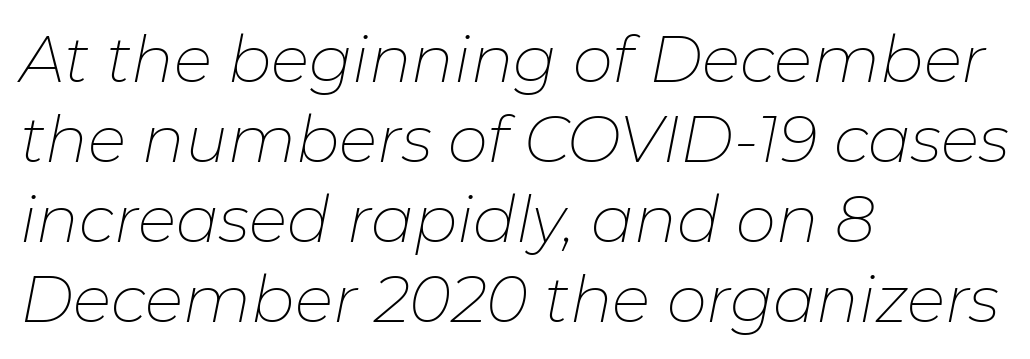
The image shows 64 px thin type, italic (leaning right); set left-aligned, normal line spacing (1.25x), normal letter spacing, not underlined; low stroke contrast and a medium x-height.
